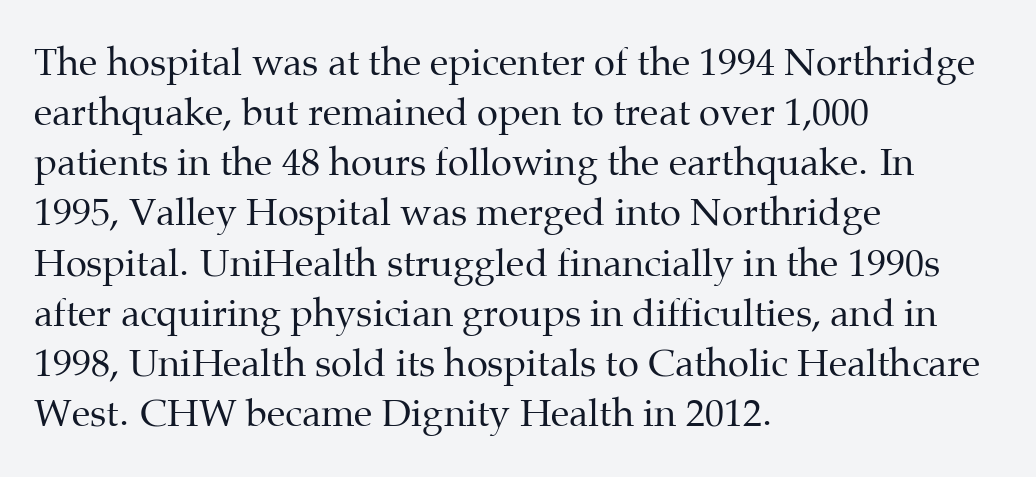
{"serif": "yes", "italic": "no", "bold": "no", "weight": "regular", "width": "normal", "stroke_contrast": "medium", "x_height": "medium", "monospaced": "no", "underline": "no", "align": "left", "line_spacing": "normal", "line_spacing_ratio": 1.32, "letter_spacing": "normal", "letter_spacing_em": 0.0, "glyph_px": 38}
